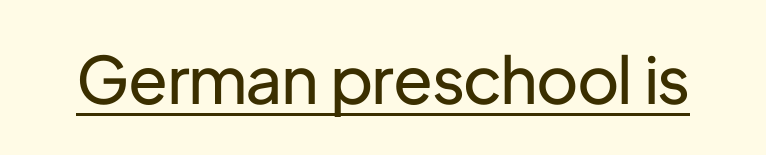
The image shows 65 px regular-weight sans-serif type, upright; set normal letter spacing, underlined; low stroke contrast and a medium x-height.
